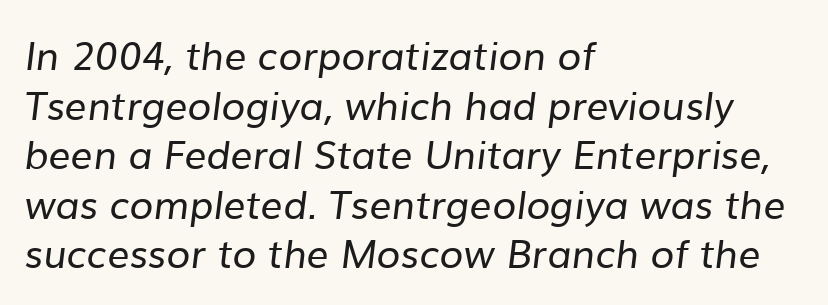
Q: Is the text bold? A: No.
Q: Is the typeface a serif or a sans-serif typeface? A: Sans-serif.
Q: Is the text underlined? A: No.
Q: How is the paragraph aligned? A: Left-aligned.
Q: Is the spacing between letters normal or unusually wide? A: Normal.
Q: Is the spacing between lines tight, normal or loose? A: Normal.
Q: Width (condensed, normal, or wide)? A: Normal.
Q: Stroke contrast? A: Low.
Q: x-height? A: Medium.
Q: Monospaced? A: No.
